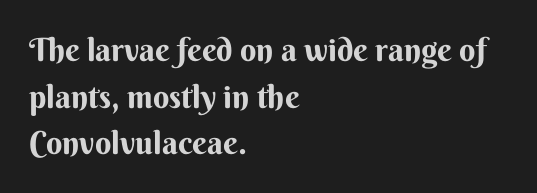
Q: Is the text bold? A: Yes.
Q: Is the text italic (slanted)? A: No, it is upright.
Q: Is the typeface a serif or a sans-serif typeface? A: Sans-serif.
Q: Is the text underlined? A: No.
Q: How is the paragraph aligned? A: Left-aligned.
Q: Is the spacing between letters normal or unusually wide? A: Normal.
Q: Is the spacing between lines tight, normal or loose? A: Normal.
Q: Width (condensed, normal, or wide)? A: Normal.
Q: Stroke contrast? A: Medium.
Q: x-height? A: Small.
Q: Monospaced? A: No.
